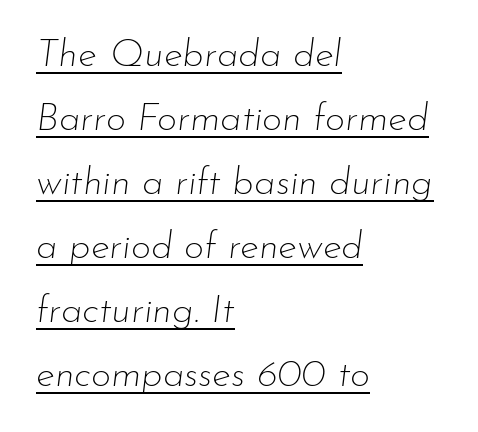
The image shows 39 px thin type, italic (leaning right); set left-aligned, normal line spacing (1.64x), normal letter spacing, underlined; low stroke contrast and a small x-height.
